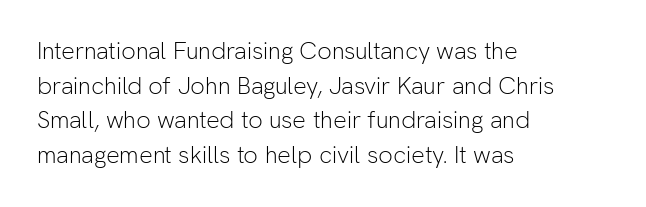
{"italic": "no", "bold": "no", "underline": "no", "align": "left", "line_spacing": "normal", "line_spacing_ratio": 1.44, "letter_spacing": "normal", "letter_spacing_em": 0.0, "glyph_px": 24}
